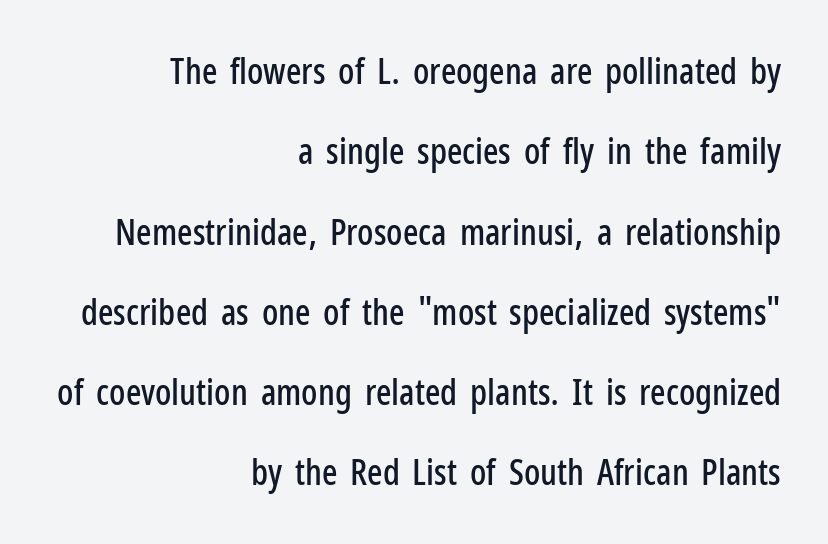
The image shows 36 px condensed sans-serif type, upright; set right-aligned, loose line spacing (2.23x), normal letter spacing, not underlined; low stroke contrast and a medium x-height.
